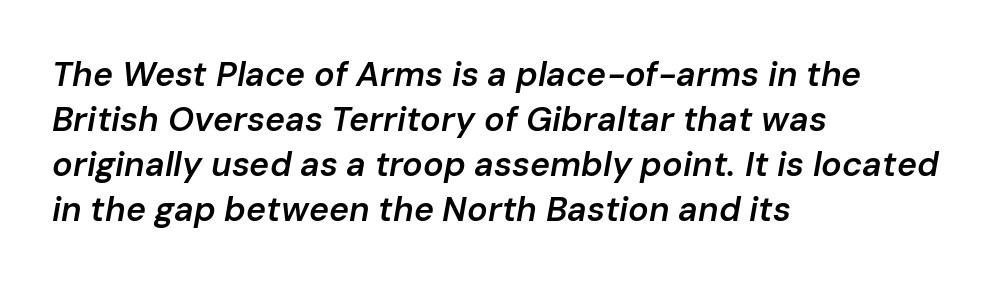
Honestly, there is no underline to notice here at all. This sample uses plain, unmodified letter spacing. Look at the stroke-to-counter ratio: somewhat heavy, a semibold. Horizontal bands of white between lines are of average thickness. The lettering tilts uniformly, giving the passage an italic look.
